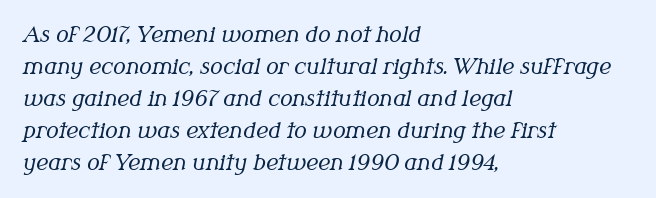
{"italic": "yes", "lean": "right", "slant_degrees": 12, "bold": "no", "underline": "no", "align": "left", "line_spacing": "normal", "line_spacing_ratio": 1.52, "letter_spacing": "normal", "letter_spacing_em": 0.0, "glyph_px": 21}
